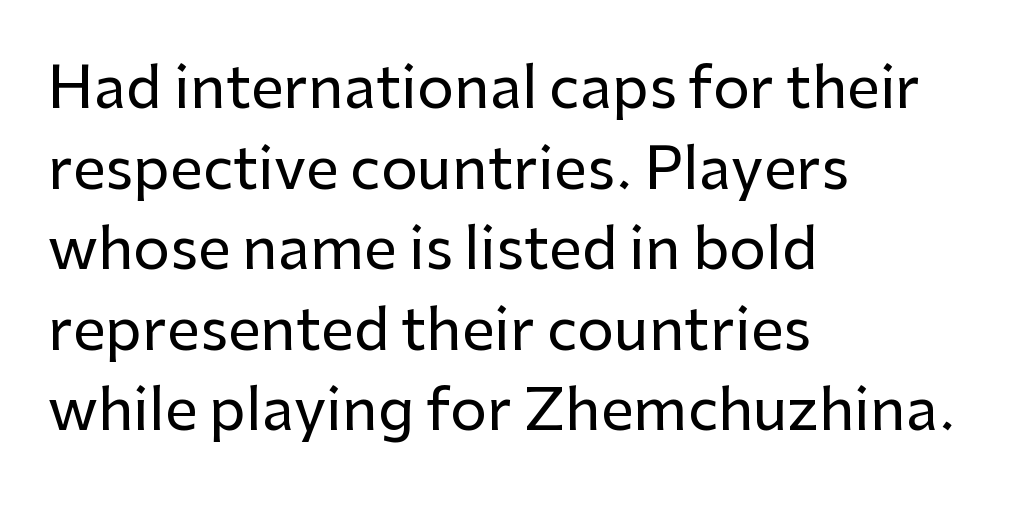
{"serif": "no", "italic": "no", "width": "normal", "stroke_contrast": "low", "x_height": "medium", "monospaced": "no", "underline": "no", "align": "left", "line_spacing": "normal", "line_spacing_ratio": 1.39, "letter_spacing": "normal", "letter_spacing_em": 0.0, "glyph_px": 58}
